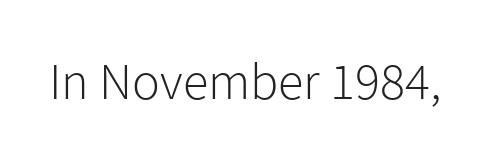
{"serif": "no", "italic": "no", "bold": "no", "weight": "light", "width": "normal", "x_height": "medium", "monospaced": "no", "underline": "no", "letter_spacing": "normal", "letter_spacing_em": 0.0, "glyph_px": 52}
